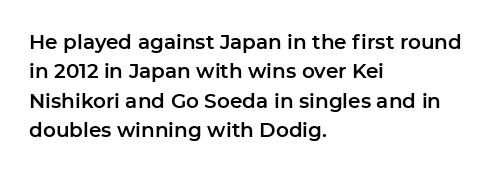
The image shows 20 px text type, upright; set left-aligned, normal line spacing (1.47x), normal letter spacing, not underlined.
